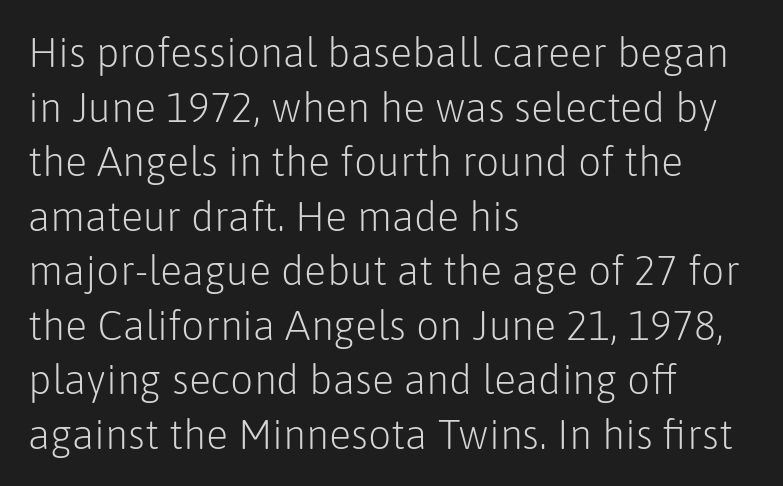
{"serif": "no", "italic": "no", "bold": "no", "weight": "light", "width": "normal", "stroke_contrast": "low", "x_height": "medium", "monospaced": "no", "underline": "no", "align": "left", "line_spacing": "normal", "line_spacing_ratio": 1.33, "letter_spacing": "normal", "letter_spacing_em": 0.0, "glyph_px": 41}
